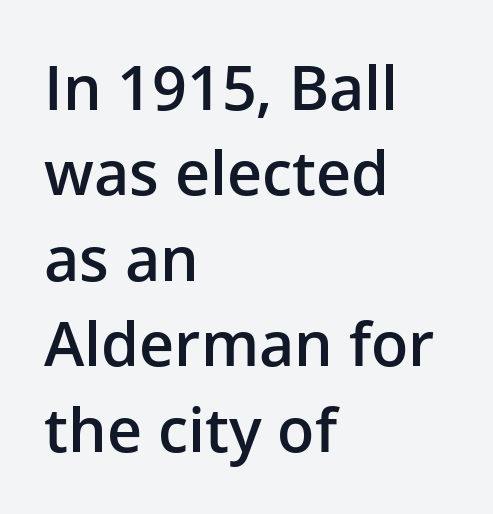
Stroke terminals: plain, sans-serif. Layout note: lines flush left. Each letter keeps its own natural width here, so spacing adapts to shape. Nobody drew a line under any word here. Vertical spacing — default.
